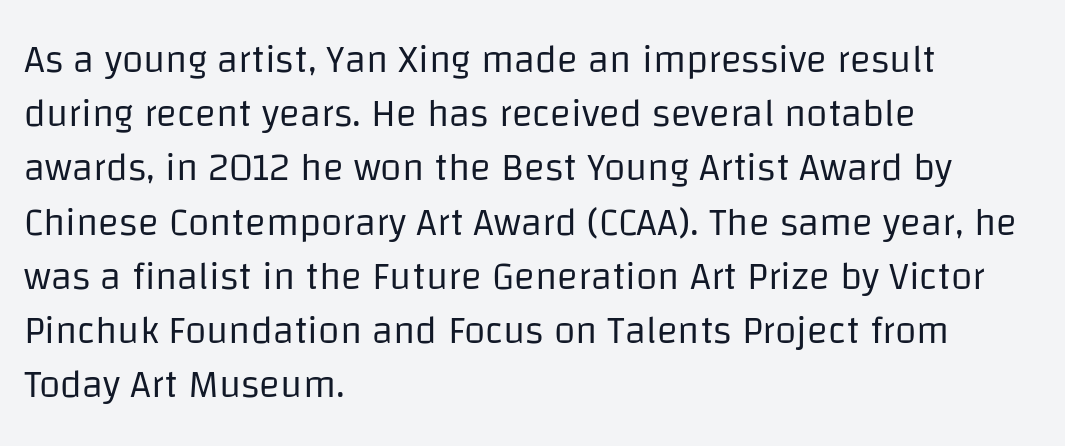
Q: Is the text bold? A: No.
Q: Is the text italic (slanted)? A: No, it is upright.
Q: Is the typeface a serif or a sans-serif typeface? A: Sans-serif.
Q: Is the text underlined? A: No.
Q: How is the paragraph aligned? A: Left-aligned.
Q: Is the spacing between letters normal or unusually wide? A: Normal.
Q: Is the spacing between lines tight, normal or loose? A: Normal.
Q: Width (condensed, normal, or wide)? A: Normal.
Q: Stroke contrast? A: Low.
Q: x-height? A: Large.
Q: Monospaced? A: No.
